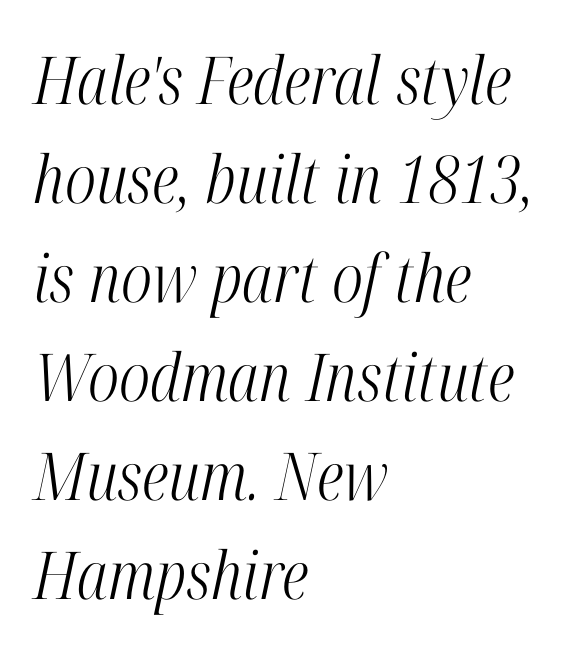
{"serif": "yes", "italic": "yes", "lean": "right", "slant_degrees": 12, "bold": "no", "weight": "light", "width": "condensed", "stroke_contrast": "high", "x_height": "medium", "monospaced": "no", "underline": "no", "align": "left", "line_spacing": "normal", "line_spacing_ratio": 1.5, "letter_spacing": "normal", "letter_spacing_em": 0.0, "glyph_px": 66}
